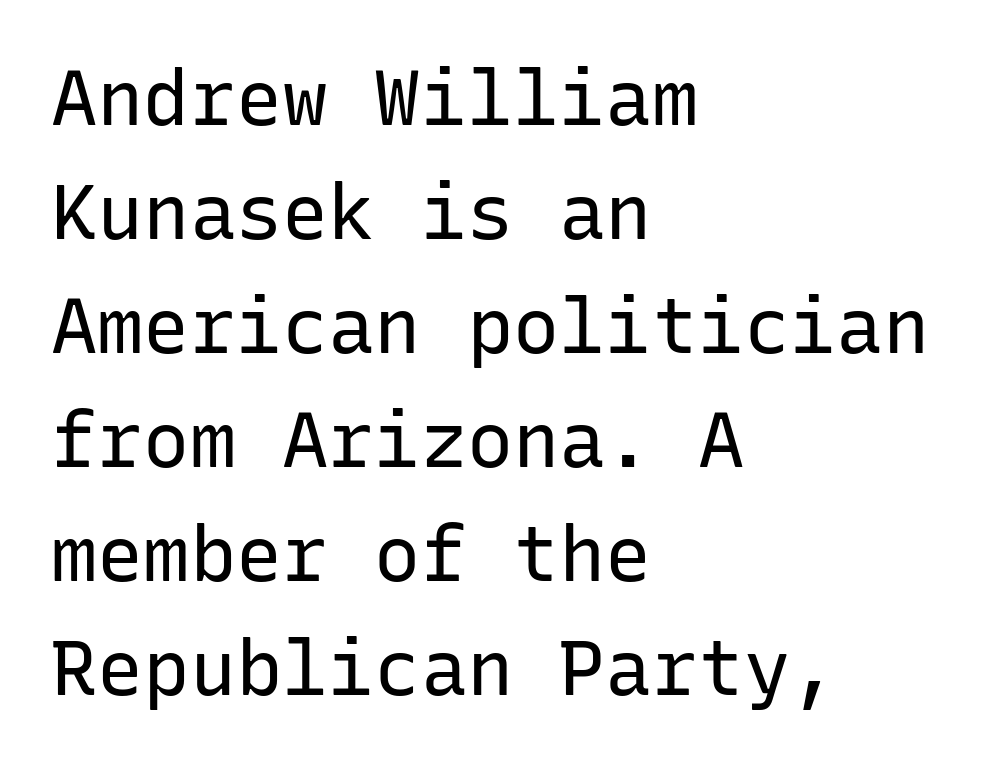
Regular leading. The rag falls on the right side of this text block. Honestly, there is no underline to notice here at all. Each letter, wide or thin by design, is forced into the same width here. Tracking value appears to be zero — textbook default spacing.
